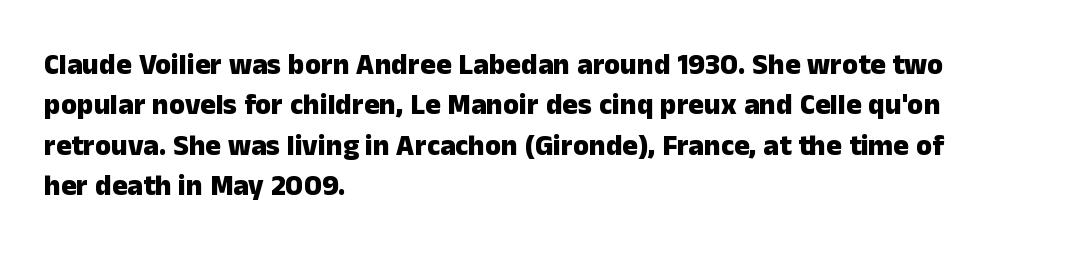
{"serif": "no", "italic": "no", "bold": "yes", "weight": "heavy", "width": "normal", "stroke_contrast": "low", "x_height": "medium", "monospaced": "no", "underline": "no", "align": "left", "line_spacing": "normal", "line_spacing_ratio": 1.39, "letter_spacing": "normal", "letter_spacing_em": 0.0, "glyph_px": 29}
